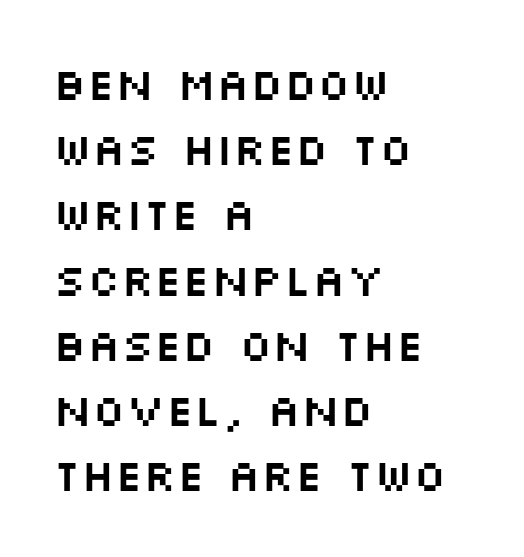
The image shows 45 px wide sans-serif type, upright; set left-aligned, normal line spacing (1.45x), normal letter spacing, not underlined; medium stroke contrast and a large x-height.
